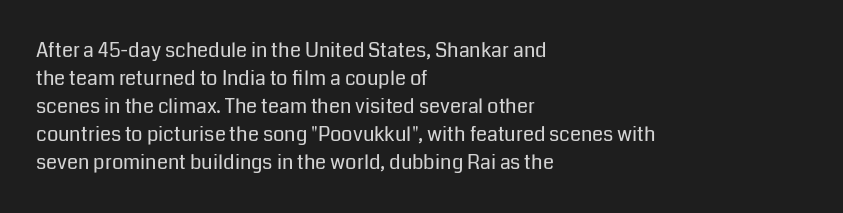
The image shows 20 px text type, upright; set left-aligned, normal line spacing (1.4x), normal letter spacing, not underlined.
